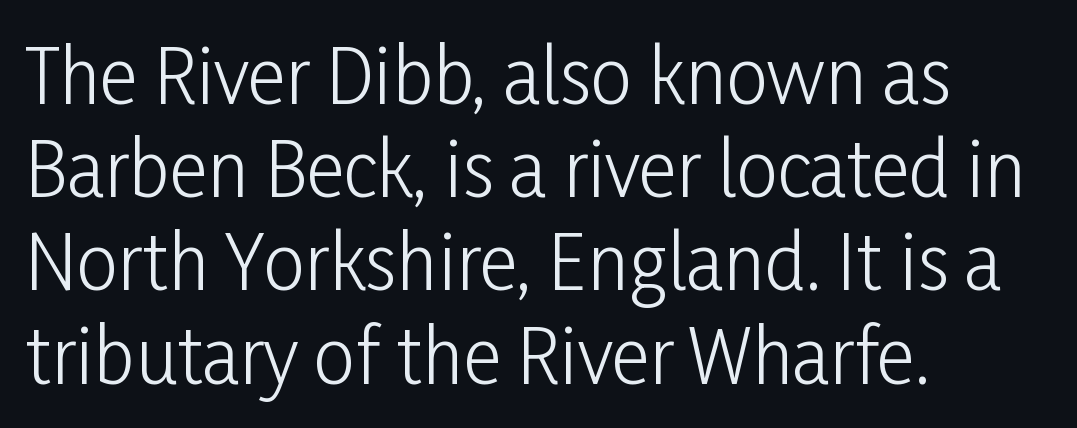
The image shows 74 px light, condensed sans-serif type, upright; set left-aligned, normal line spacing (1.26x), normal letter spacing, not underlined; low stroke contrast and a medium x-height.
